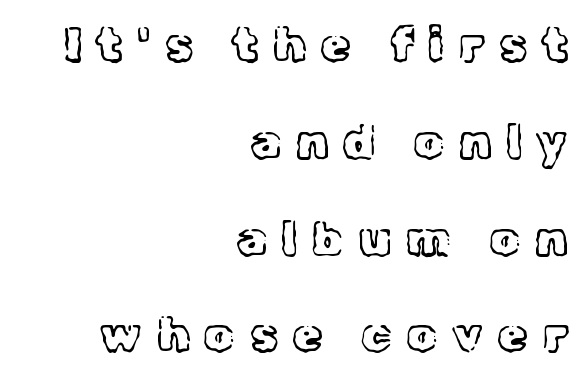
Q: Is the text bold? A: No.
Q: Is the text italic (slanted)? A: No, it is upright.
Q: Is the typeface a serif or a sans-serif typeface? A: Serif.
Q: Is the text underlined? A: No.
Q: How is the paragraph aligned? A: Right-aligned.
Q: Is the spacing between letters normal or unusually wide? A: Unusually wide.
Q: Is the spacing between lines tight, normal or loose? A: Loose.
Q: Width (condensed, normal, or wide)? A: Normal.
Q: x-height? A: Medium.
Q: Monospaced? A: No.
